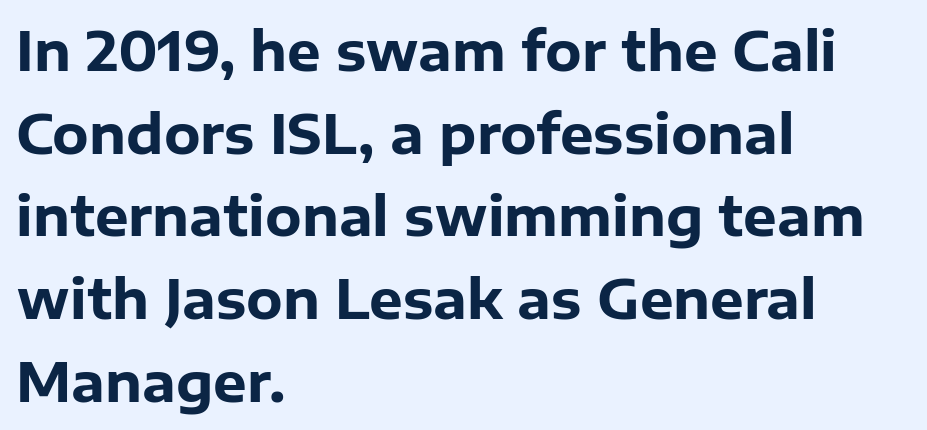
Q: Is the text bold? A: Yes.
Q: Is the text italic (slanted)? A: No, it is upright.
Q: Is the typeface a serif or a sans-serif typeface? A: Sans-serif.
Q: Is the text underlined? A: No.
Q: How is the paragraph aligned? A: Left-aligned.
Q: Is the spacing between letters normal or unusually wide? A: Normal.
Q: Is the spacing between lines tight, normal or loose? A: Normal.
Q: Width (condensed, normal, or wide)? A: Normal.
Q: Stroke contrast? A: Low.
Q: x-height? A: Medium.
Q: Monospaced? A: No.
